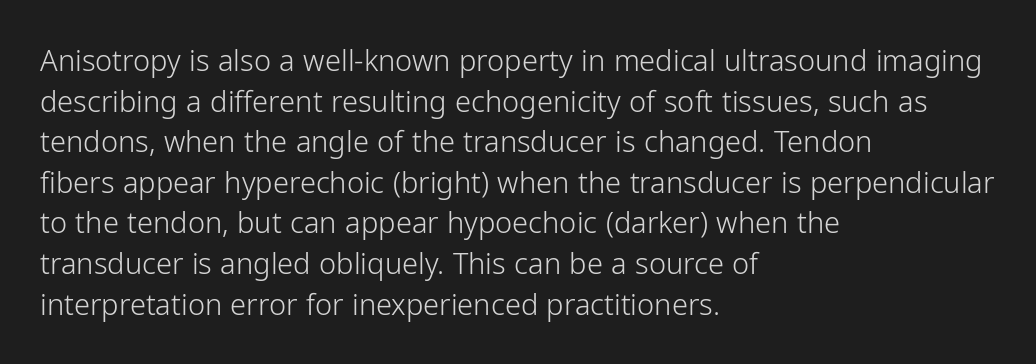
Left-aligned paragraph, ragged on the right. In terms of letterform style, serifs are entirely absent. The font is comparable to plain body text, perhaps lighter. Do the letters lean? They stand straight. Here the designer chose a conventional face with non-uniform glyph widths. A clean baseline with only descenders dipping below it.
